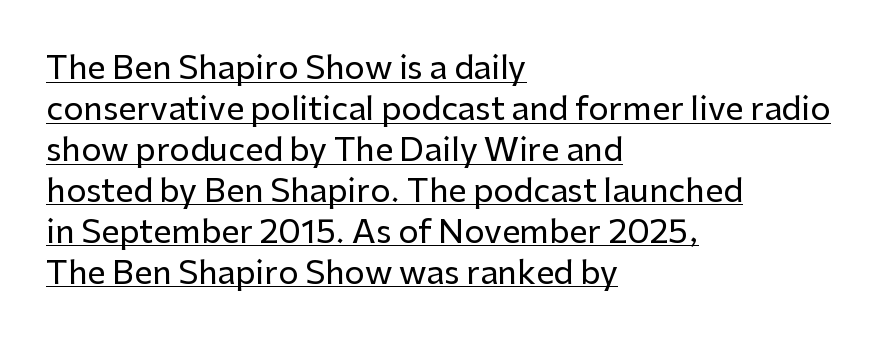
{"serif": "no", "italic": "no", "width": "normal", "stroke_contrast": "low", "x_height": "medium", "monospaced": "no", "underline": "yes", "align": "left", "line_spacing": "normal", "line_spacing_ratio": 1.28, "letter_spacing": "normal", "letter_spacing_em": 0.0, "glyph_px": 32}
